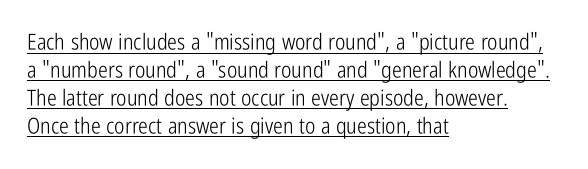
The image shows 22 px text type, upright; set left-aligned, normal line spacing (1.27x), normal letter spacing, underlined.
